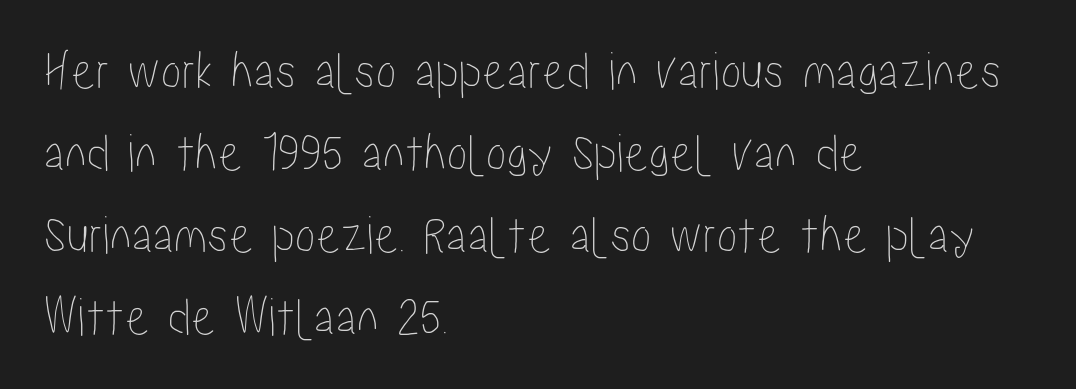
The image shows 55 px condensed type, upright; set left-aligned, normal line spacing (1.49x), normal letter spacing, not underlined; low stroke contrast and a medium x-height.
